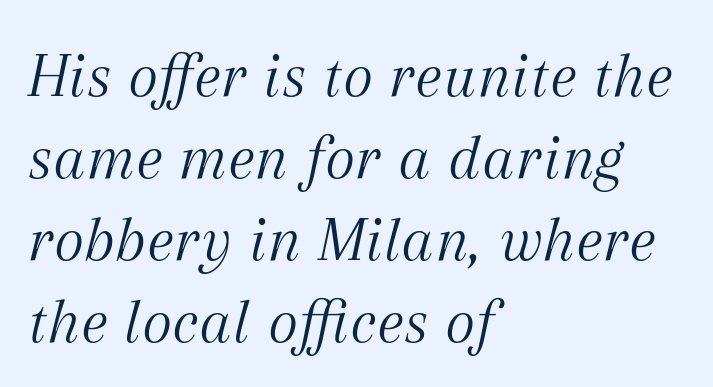
Q: Is the text bold? A: No.
Q: Is the text italic (slanted)? A: Yes, it leans right by about 12 degrees.
Q: Is the typeface a serif or a sans-serif typeface? A: Serif.
Q: Is the text underlined? A: No.
Q: How is the paragraph aligned? A: Left-aligned.
Q: Is the spacing between letters normal or unusually wide? A: Normal.
Q: Is the spacing between lines tight, normal or loose? A: Normal.
Q: Width (condensed, normal, or wide)? A: Normal.
Q: Stroke contrast? A: Medium.
Q: x-height? A: Medium.
Q: Monospaced? A: No.
